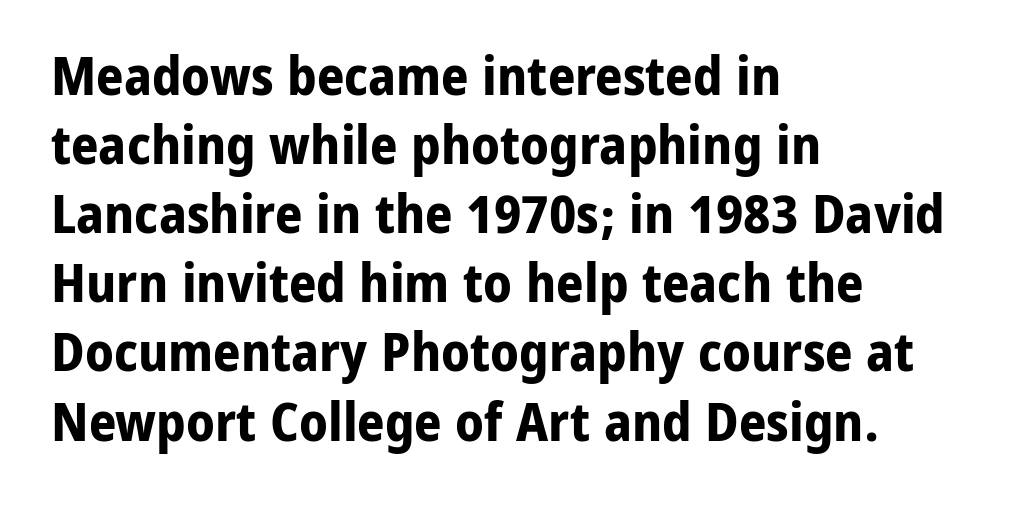
This is sans-serif lettering, the kind often seen on screens and signage. The font is running at its bold setting. The font's upright variant was chosen for this text. Varying glyph widths throughout — classic text-font behaviour.
